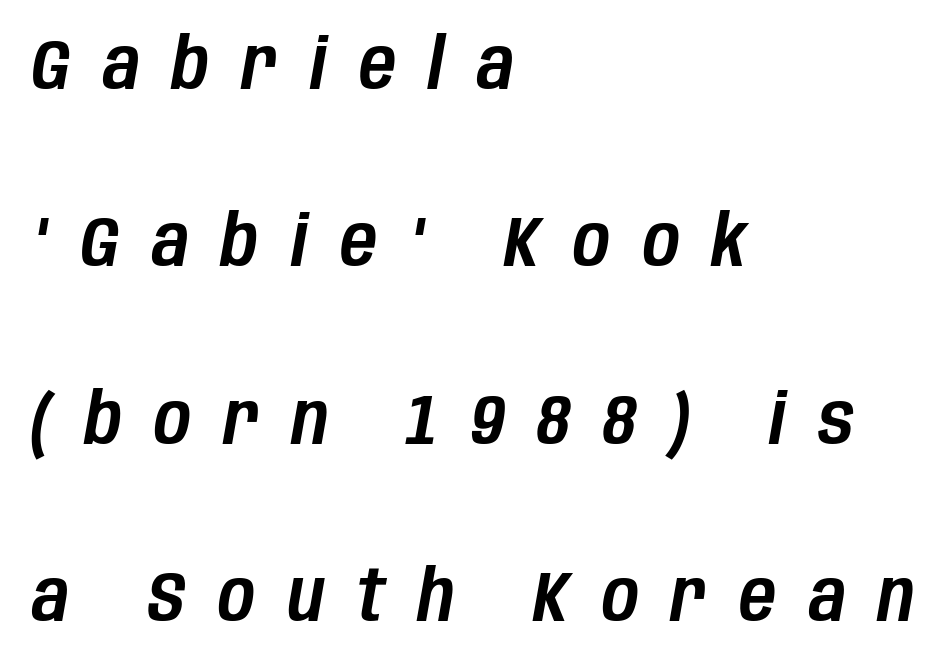
{"italic": "yes", "lean": "right", "slant_degrees": 10, "width": "condensed", "stroke_contrast": "low", "x_height": "large", "monospaced": "no", "underline": "no", "align": "left", "line_spacing": "loose", "line_spacing_ratio": 2.5, "letter_spacing": "wide", "letter_spacing_em": 0.46, "glyph_px": 71}
